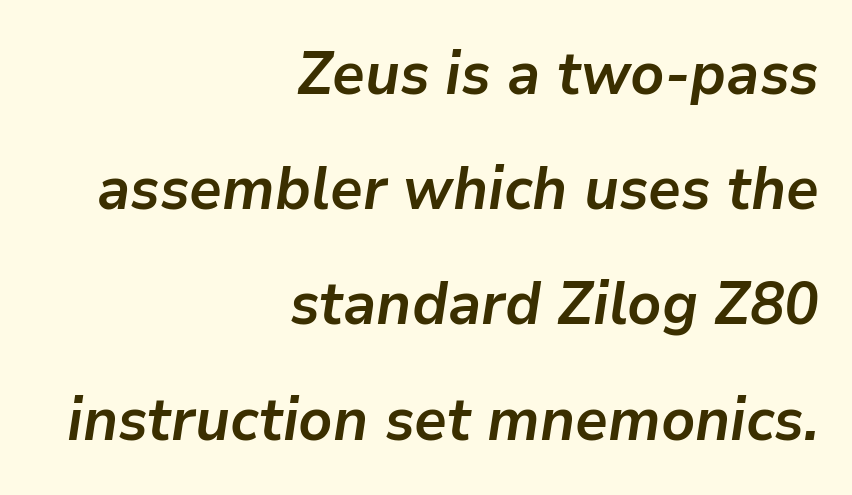
The image shows 60 px semibold type, italic (leaning right); set right-aligned, loose line spacing (1.92x), normal letter spacing, not underlined; low stroke contrast and a medium x-height.
